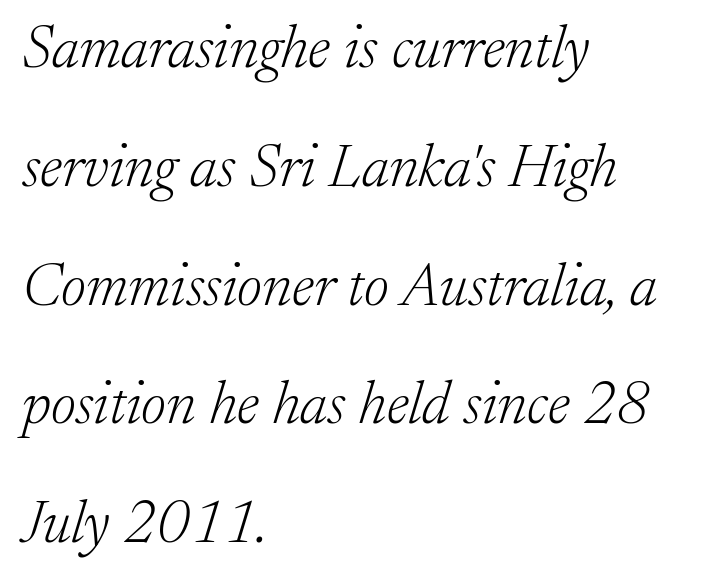
{"serif": "yes", "italic": "yes", "lean": "right", "slant_degrees": 17, "bold": "no", "weight": "light", "width": "normal", "stroke_contrast": "low", "x_height": "medium", "monospaced": "no", "underline": "no", "align": "left", "line_spacing": "loose", "line_spacing_ratio": 1.98, "letter_spacing": "normal", "letter_spacing_em": 0.0, "glyph_px": 60}
